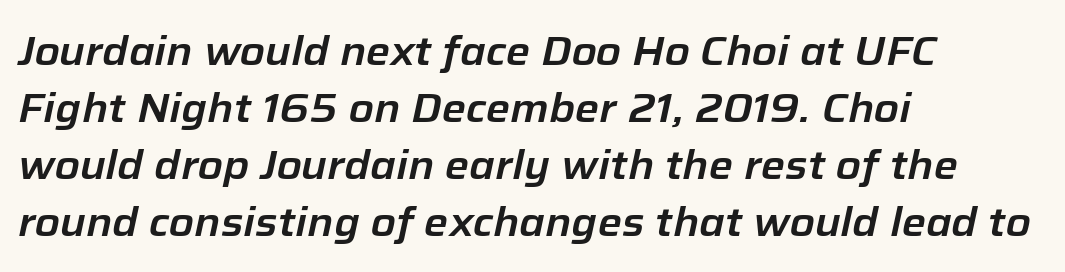
{"italic": "yes", "lean": "right", "slant_degrees": 12, "width": "normal", "stroke_contrast": "low", "x_height": "medium", "monospaced": "no", "underline": "no", "align": "left", "line_spacing": "normal", "line_spacing_ratio": 1.39, "letter_spacing": "normal", "letter_spacing_em": 0.0, "glyph_px": 41}
